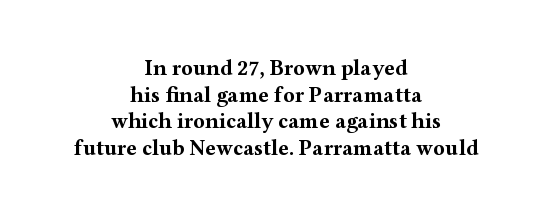
Q: Is the text bold? A: Yes.
Q: Is the text italic (slanted)? A: No, it is upright.
Q: Is the text underlined? A: No.
Q: How is the paragraph aligned? A: Centered.
Q: Is the spacing between letters normal or unusually wide? A: Normal.
